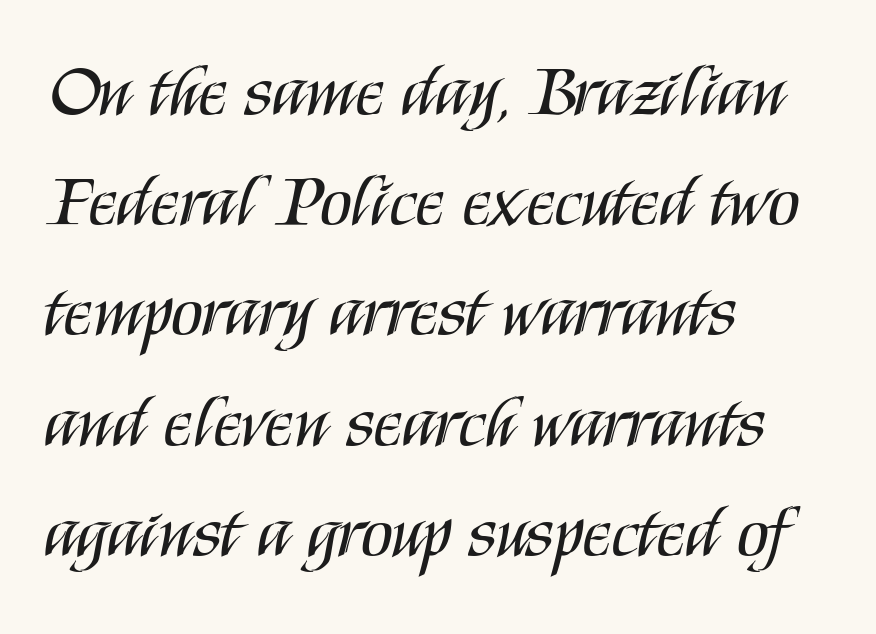
Q: Is the text bold? A: No.
Q: Is the text italic (slanted)? A: Yes.
Q: Is the typeface a serif or a sans-serif typeface? A: Sans-serif.
Q: Is the text underlined? A: No.
Q: How is the paragraph aligned? A: Left-aligned.
Q: Is the spacing between letters normal or unusually wide? A: Normal.
Q: Is the spacing between lines tight, normal or loose? A: Normal.
Q: Width (condensed, normal, or wide)? A: Condensed.
Q: Stroke contrast? A: Medium.
Q: x-height? A: Large.
Q: Monospaced? A: No.
